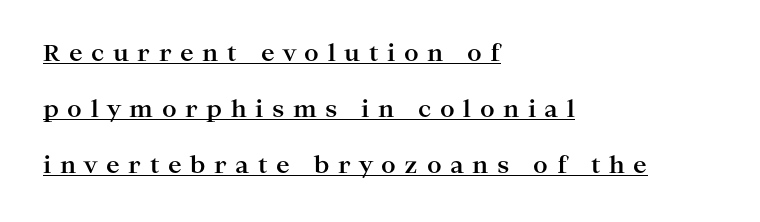
{"italic": "no", "bold": "yes", "underline": "yes", "align": "left", "line_spacing": "loose", "line_spacing_ratio": 2.43, "letter_spacing": "wide", "letter_spacing_em": 0.37, "glyph_px": 23}
